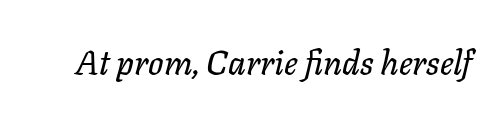
The image shows 34 px text type, italic (leaning right); set normal letter spacing, not underlined; low stroke contrast and a medium x-height.
